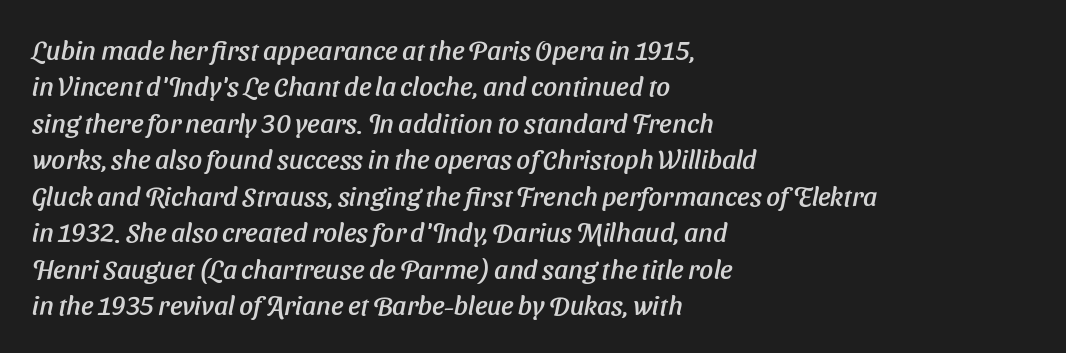
The image shows 27 px text type; set left-aligned, normal line spacing (1.35x), normal letter spacing, not underlined.
